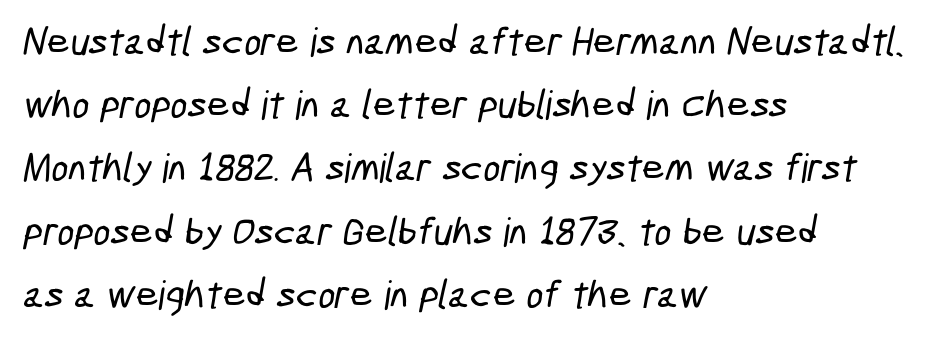
Q: Is the typeface a serif or a sans-serif typeface? A: Sans-serif.
Q: Is the text underlined? A: No.
Q: How is the paragraph aligned? A: Left-aligned.
Q: Is the spacing between letters normal or unusually wide? A: Normal.
Q: Is the spacing between lines tight, normal or loose? A: Normal.
Q: Width (condensed, normal, or wide)? A: Condensed.
Q: Stroke contrast? A: Low.
Q: x-height? A: Medium.
Q: Monospaced? A: No.
